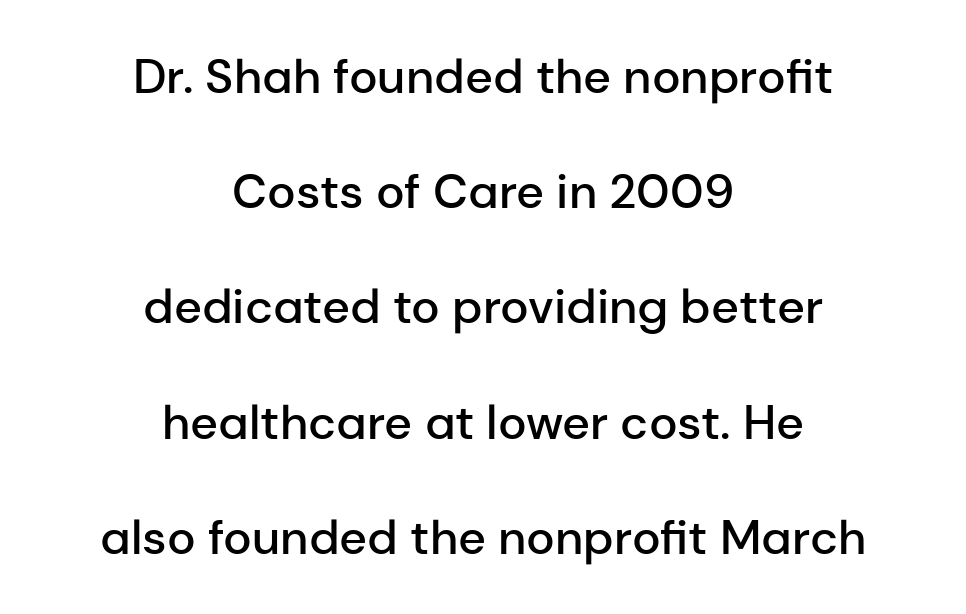
{"serif": "no", "italic": "no", "bold": "semi", "weight": "semibold", "width": "normal", "stroke_contrast": "low", "x_height": "medium", "monospaced": "no", "underline": "no", "align": "center", "line_spacing": "loose", "line_spacing_ratio": 2.4, "letter_spacing": "normal", "letter_spacing_em": 0.0, "glyph_px": 48}
